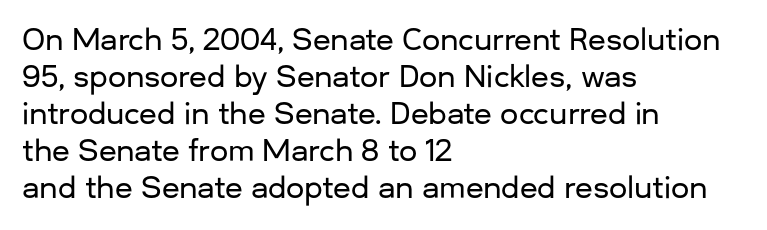
Q: Is the text italic (slanted)? A: No, it is upright.
Q: Is the typeface a serif or a sans-serif typeface? A: Sans-serif.
Q: Is the text underlined? A: No.
Q: How is the paragraph aligned? A: Left-aligned.
Q: Is the spacing between letters normal or unusually wide? A: Normal.
Q: Is the spacing between lines tight, normal or loose? A: Normal.
Q: Width (condensed, normal, or wide)? A: Normal.
Q: Stroke contrast? A: Low.
Q: x-height? A: Medium.
Q: Monospaced? A: No.
